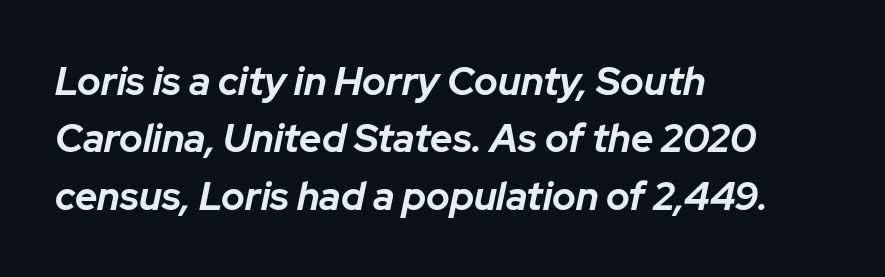
Every character sits at an angle, as italics do. Honestly, the row spacing looks completely unremarkable. The rendering keeps characters at their native spacing. Emphasis by weight is at full strength: bold. The compositor pushed each line to the left boundary.
